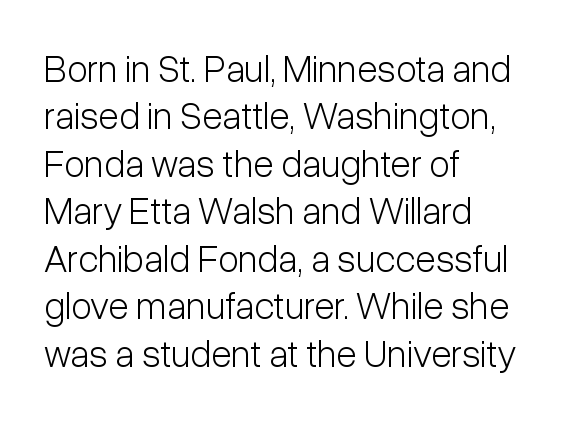
Q: Is the text bold? A: No.
Q: Is the text italic (slanted)? A: No, it is upright.
Q: Is the typeface a serif or a sans-serif typeface? A: Sans-serif.
Q: Is the text underlined? A: No.
Q: How is the paragraph aligned? A: Left-aligned.
Q: Is the spacing between letters normal or unusually wide? A: Normal.
Q: Is the spacing between lines tight, normal or loose? A: Normal.
Q: Width (condensed, normal, or wide)? A: Condensed.
Q: Stroke contrast? A: Low.
Q: x-height? A: Medium.
Q: Monospaced? A: No.
